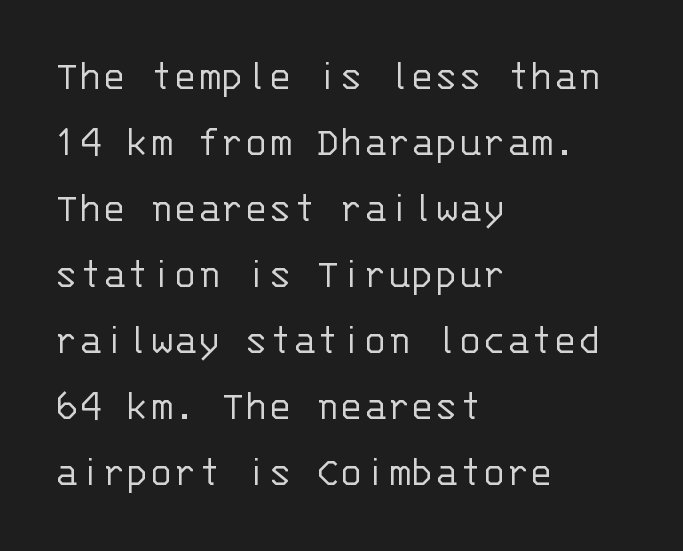
{"serif": "no", "italic": "no", "bold": "no", "weight": "light", "width": "normal", "stroke_contrast": "low", "x_height": "large", "monospaced": "yes", "underline": "no", "align": "left", "line_spacing": "normal", "line_spacing_ratio": 1.5, "letter_spacing": "normal", "letter_spacing_em": 0.0, "glyph_px": 44}
